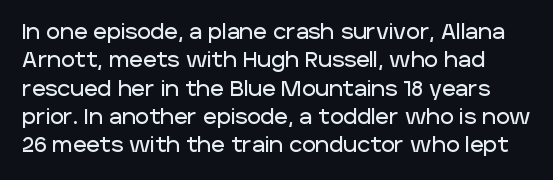
The line-height multiplier appears to be the usual default. Vertical strokes here are truly vertical. The type is set solid horizontally, with unmodified tracking. The gap between lines stays unmarked.
